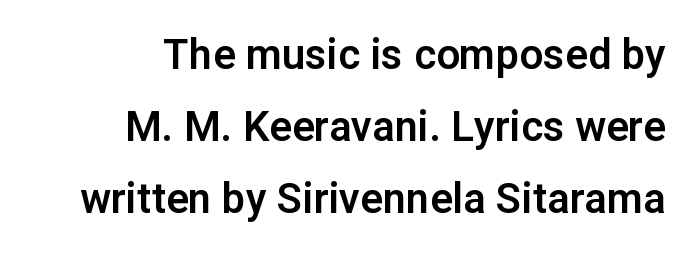
This sample uses a sans-serif face. The specimen omits any rule beneath the text block's lines. Short and long lines alike share a common ending point at right. A typesetter would mark this as roman, not italic. Do the characters align in a grid? No, the font is proportional. What stands out about the letter spacing? Nothing — it is the standard amount.
